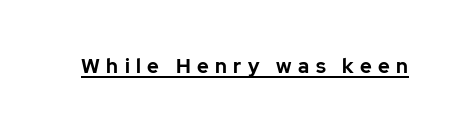
Q: Is the text bold? A: Yes.
Q: Is the text italic (slanted)? A: No, it is upright.
Q: Is the text underlined? A: Yes.
Q: Is the spacing between letters normal or unusually wide? A: Unusually wide.
